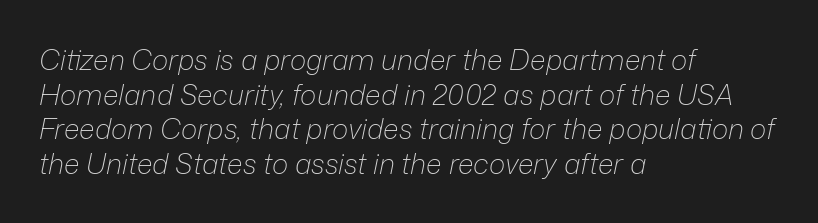
Q: Is the text bold? A: No.
Q: Is the text italic (slanted)? A: Yes, it leans right by about 12 degrees.
Q: Is the text underlined? A: No.
Q: How is the paragraph aligned? A: Left-aligned.
Q: Is the spacing between letters normal or unusually wide? A: Normal.
Q: Width (condensed, normal, or wide)? A: Normal.
Q: Stroke contrast? A: Low.
Q: x-height? A: Medium.
Q: Monospaced? A: No.
